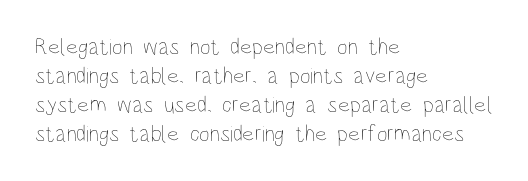
A typesetter would call this zero additional tracking. If you drew a line through each stem, it would be perfectly vertical. This block has exactly the height ordinary leading produces. Teacher's note: observe the even left margin — that is flush-left alignment. The area under the type is left untouched. This is not heavy type; no bold has been used.
